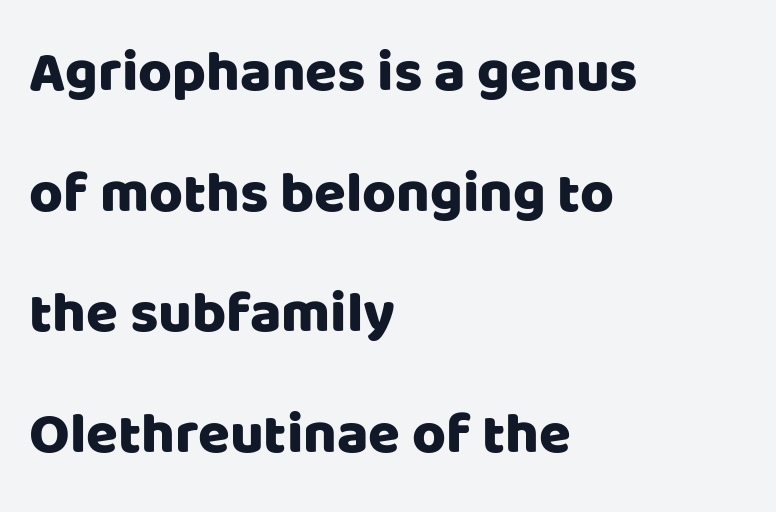
Q: Is the text italic (slanted)? A: No, it is upright.
Q: Is the typeface a serif or a sans-serif typeface? A: Sans-serif.
Q: Is the text underlined? A: No.
Q: How is the paragraph aligned? A: Left-aligned.
Q: Is the spacing between letters normal or unusually wide? A: Normal.
Q: Is the spacing between lines tight, normal or loose? A: Loose.
Q: Width (condensed, normal, or wide)? A: Normal.
Q: Stroke contrast? A: Low.
Q: x-height? A: Large.
Q: Monospaced? A: No.
